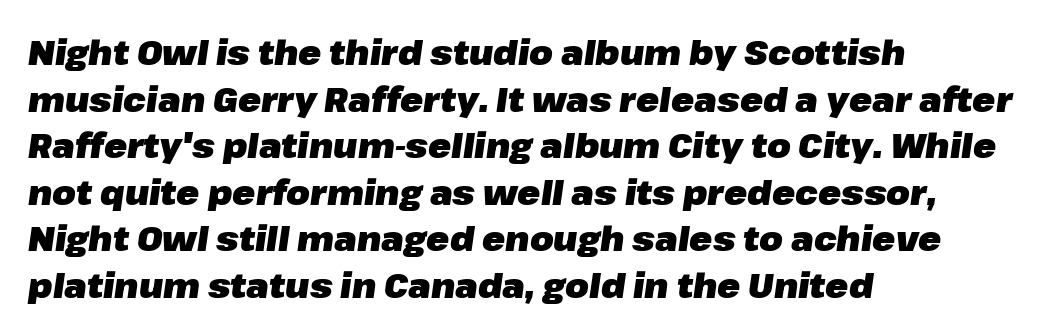
On the weight axis this lands at bold, roughly 700. A bare baseline throughout the passage. The rows are spaced the way most documents space them. The type is set solid horizontally, with unmodified tracking. All the whitespace from short lines collects on the right. Each letter keeps its own natural width here, so spacing adapts to shape.
